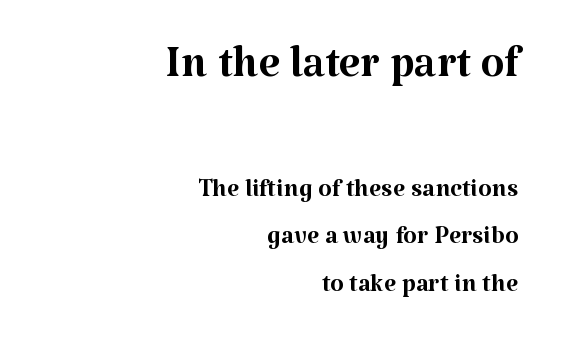
Q: Is the text bold? A: No.
Q: Is the text italic (slanted)? A: No, it is upright.
Q: Is the typeface a serif or a sans-serif typeface? A: Serif.
Q: Is the text underlined? A: No.
Q: How is the paragraph aligned? A: Right-aligned.
Q: Is the spacing between letters normal or unusually wide? A: Normal.
Q: Is the spacing between lines tight, normal or loose? A: Normal.
Q: Which block of text is set in a larger size, the first (top) or the second (bottom)? A: The first (top) one.
Q: Width (condensed, normal, or wide)? A: Normal.
Q: Stroke contrast? A: Medium.
Q: x-height? A: Medium.
Q: Monospaced? A: No.
